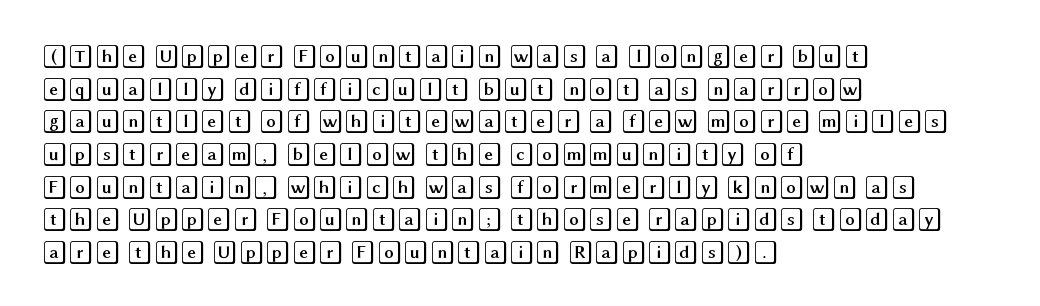
{"italic": "no", "underline": "no", "align": "left", "line_spacing": "normal", "line_spacing_ratio": 1.36, "letter_spacing": "normal", "letter_spacing_em": 0.0, "glyph_px": 24}
